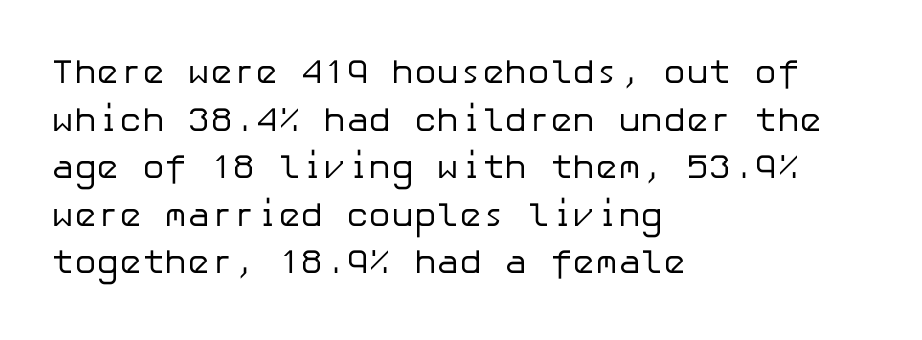
The gaps between neighbouring characters are ordinary and unremarkable. This is the regular roman posture of the typeface. The rendering shows plain stroke endings on the letterforms — a sans-serif design. The lines sit at an ordinary, default distance from one another. Underline: absent. Typeset ragged right — the left edge is the straight one.
